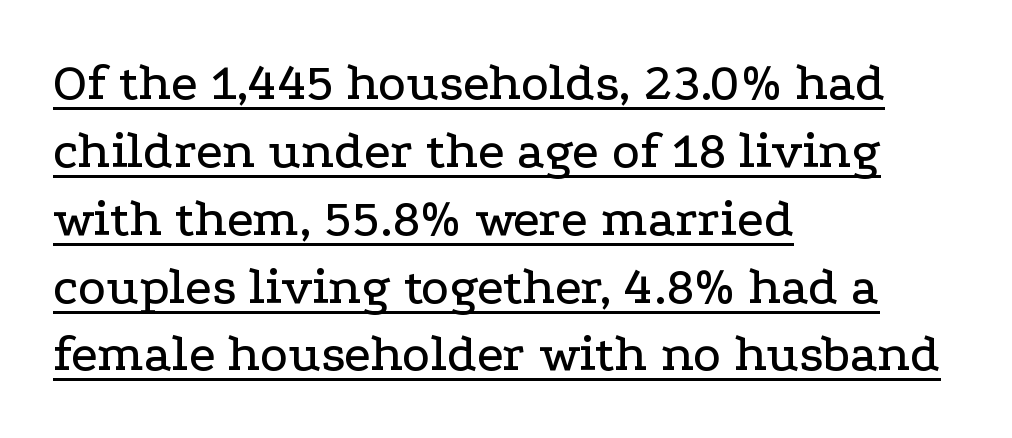
Q: Is the text italic (slanted)? A: No, it is upright.
Q: Is the typeface a serif or a sans-serif typeface? A: Serif.
Q: Is the text underlined? A: Yes.
Q: How is the paragraph aligned? A: Left-aligned.
Q: Is the spacing between letters normal or unusually wide? A: Normal.
Q: Is the spacing between lines tight, normal or loose? A: Normal.
Q: Width (condensed, normal, or wide)? A: Wide.
Q: Stroke contrast? A: Low.
Q: x-height? A: Medium.
Q: Monospaced? A: No.
